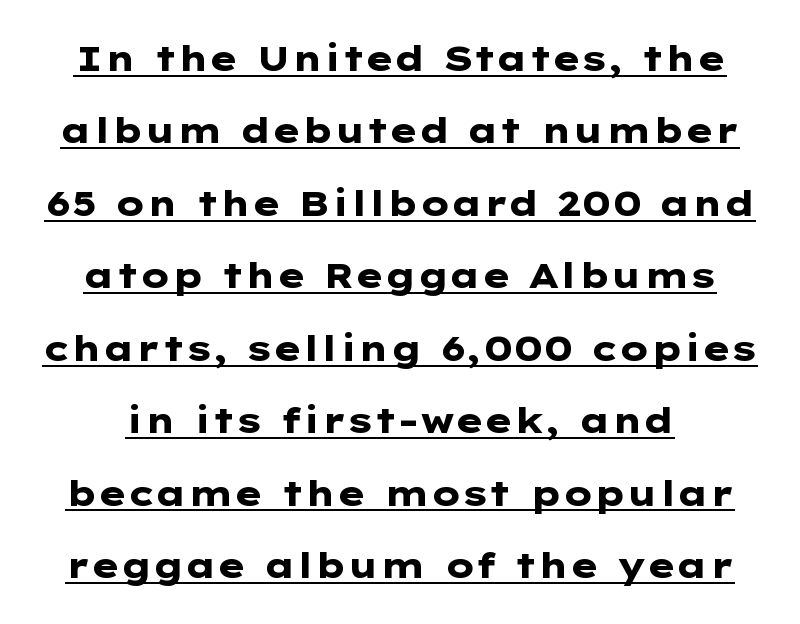
{"serif": "no", "italic": "no", "bold": "yes", "weight": "heavy", "width": "wide", "stroke_contrast": "low", "x_height": "medium", "underline": "yes", "line_spacing": "loose", "line_spacing_ratio": 2.07, "letter_spacing": "normal", "letter_spacing_em": 0.0, "glyph_px": 35}
